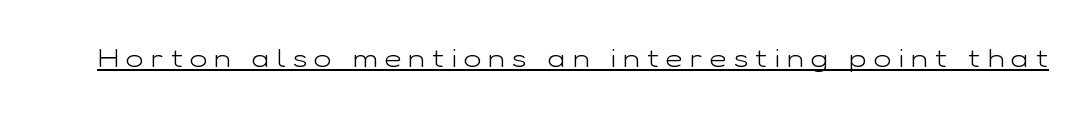
{"italic": "no", "bold": "no", "underline": "yes", "letter_spacing": "wide", "letter_spacing_em": 0.28, "glyph_px": 26}
